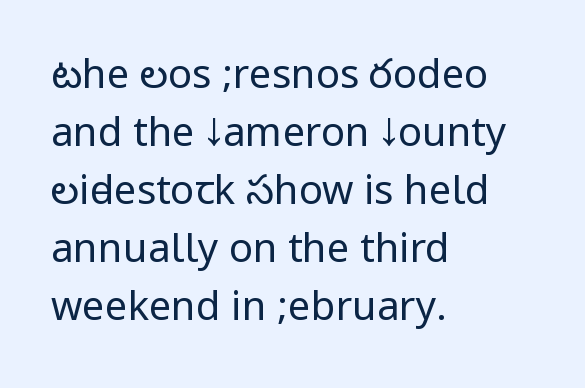
The typesetting does not lean heavy: it is not bold. The lines sit at an ordinary, default distance from one another. Are there feet on the stems? There aren't — it's a sans. The baseline area is clear. The typesetter chose a ragged-right arrangement here.
